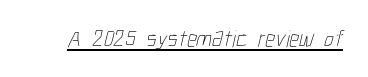
The image shows 24 px text type; set normal letter spacing, underlined.
